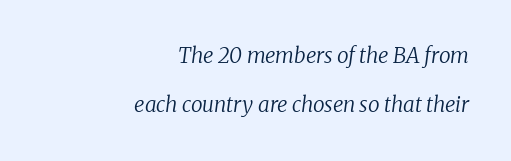
Q: Is the text bold? A: No.
Q: Is the text italic (slanted)? A: Yes, it leans right by about 8 degrees.
Q: Is the text underlined? A: No.
Q: How is the paragraph aligned? A: Right-aligned.
Q: Is the spacing between letters normal or unusually wide? A: Normal.
Q: Is the spacing between lines tight, normal or loose? A: Loose.
